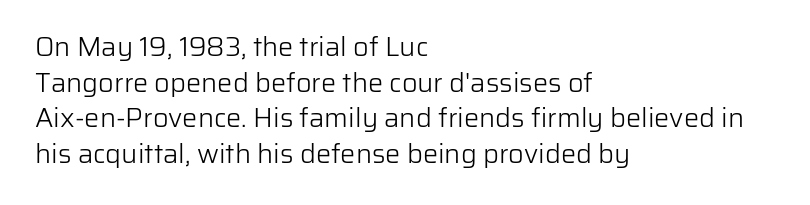
Notice how descenders clear the ascenders below comfortably — that's standard leading. Rule under the text: the space is simply empty. This rendering uses left alignment, leaving the right contour irregular. The type sits square on the baseline with zero lean. The font sits on the lighter half of the weight spectrum, regular included. The gaps between neighbouring characters are ordinary and unremarkable.
